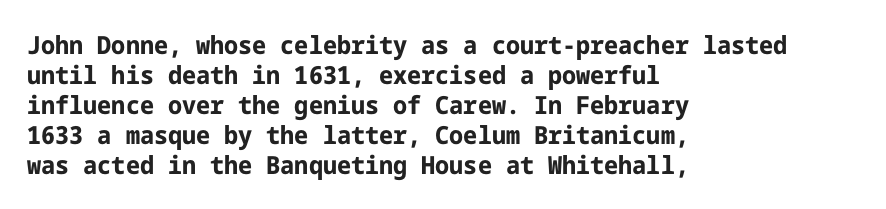
Default kerning and tracking; the words read as compact shapes. The letters stand upright; this is a roman face. Pretty heavy lettering here — definitely bold. The words here are not underlined.
